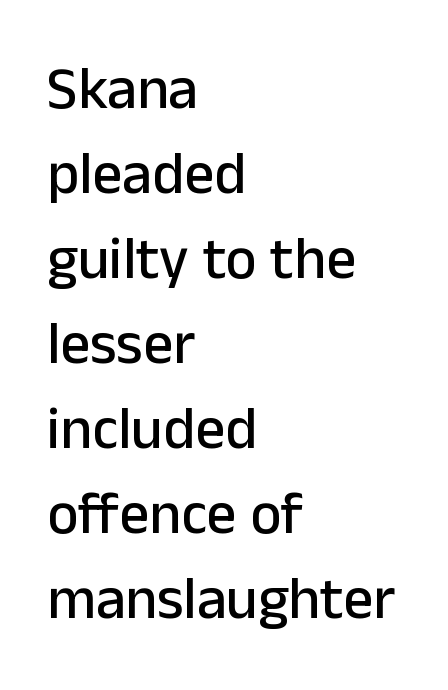
This is the regular roman posture of the typeface. To sum up the face: it is a sans, with no serifs. Here the designer chose a conventional face with non-uniform glyph widths. Compared with a centered layout, this one pins lines to the left instead. Horizontal bands of white between lines are of average thickness.
